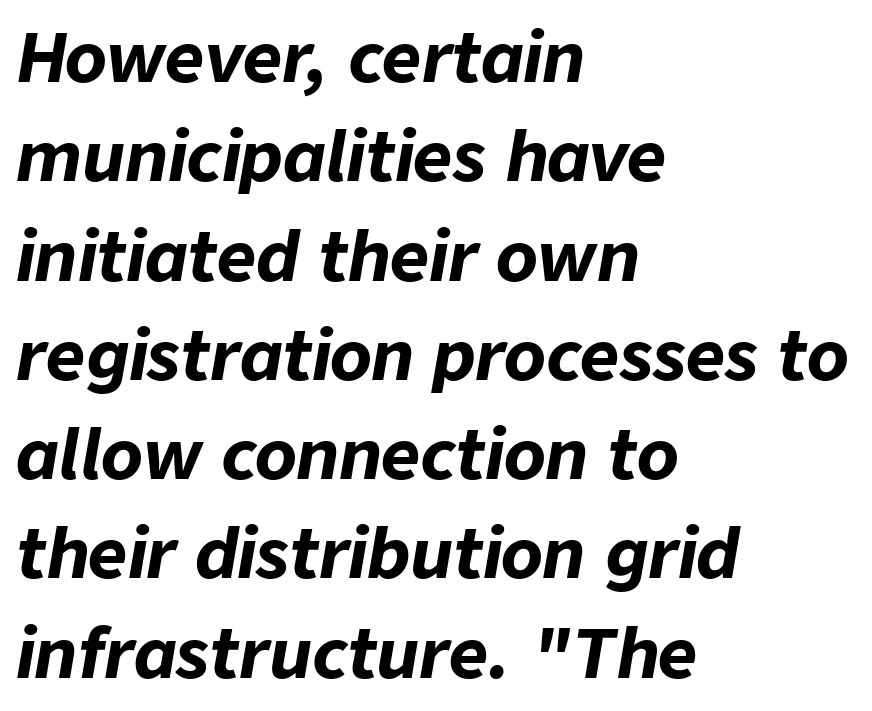
The image shows 68 px bold type, italic (leaning right); set left-aligned, normal line spacing (1.46x), normal letter spacing, not underlined; low stroke contrast and a medium x-height.
